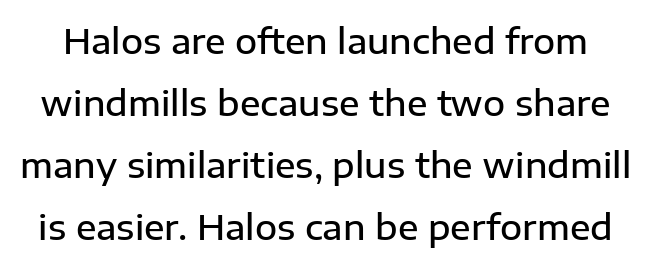
The image shows 34 px semibold sans-serif type, upright; set line spacing 1.82x, normal letter spacing, not underlined; low stroke contrast and a medium x-height.
